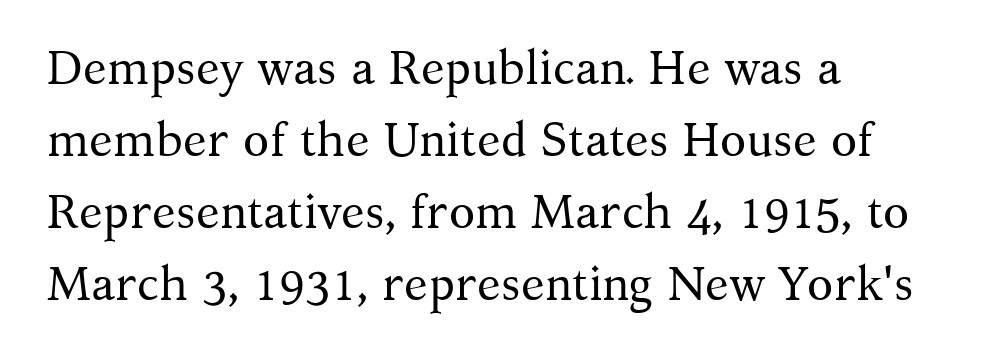
{"serif": "yes", "italic": "no", "bold": "no", "weight": "regular", "width": "normal", "stroke_contrast": "medium", "x_height": "medium", "monospaced": "no", "underline": "no", "align": "left", "line_spacing": "normal", "line_spacing_ratio": 1.5, "letter_spacing": "normal", "letter_spacing_em": 0.0, "glyph_px": 48}
